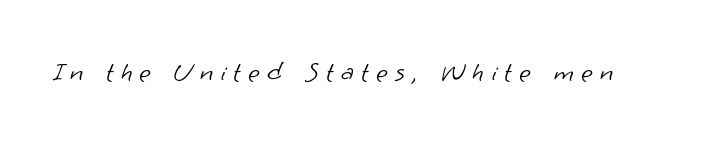
The image shows 28 px light sans-serif type; set unusually wide letter spacing (+0.27 em), not underlined; low stroke contrast and a small x-height.
